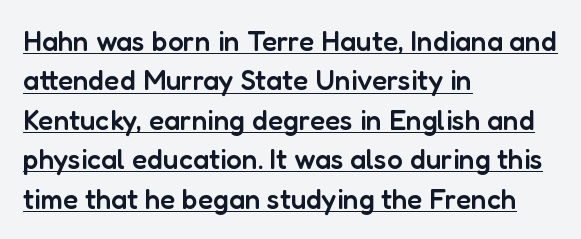
Q: Is the text bold? A: Semi-bold.
Q: Is the text italic (slanted)? A: No, it is upright.
Q: Is the typeface a serif or a sans-serif typeface? A: Sans-serif.
Q: Is the text underlined? A: Yes.
Q: How is the paragraph aligned? A: Left-aligned.
Q: Is the spacing between letters normal or unusually wide? A: Normal.
Q: Is the spacing between lines tight, normal or loose? A: Normal.
Q: Width (condensed, normal, or wide)? A: Normal.
Q: Stroke contrast? A: Low.
Q: x-height? A: Medium.
Q: Monospaced? A: No.
